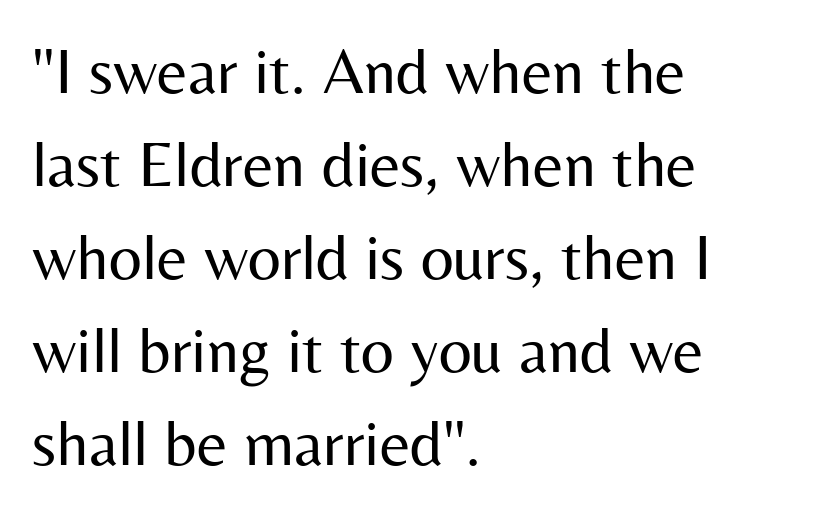
To sum up the face: it is a sans, with no serifs. The passage shown is not underscored anywhere. The face looks like a standard text weight, possibly lighter. Tracking value appears to be zero — textbook default spacing. Ordinary non-slanted type is in use.
